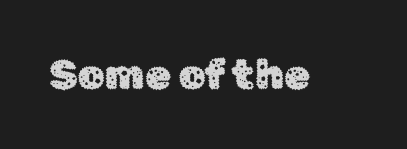
The image shows 42 px sans-serif type, upright; set normal letter spacing, not underlined; low stroke contrast and a medium x-height.
